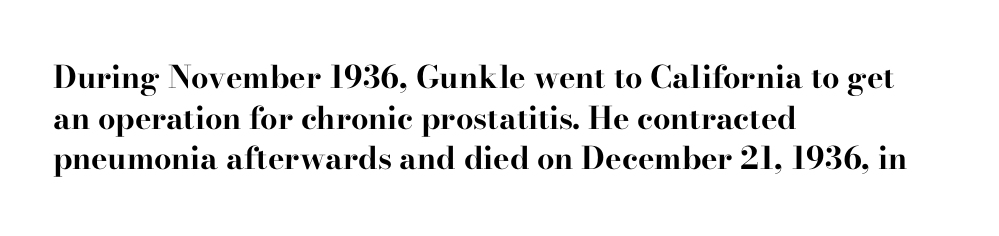
Q: Is the text bold? A: Yes.
Q: Is the text italic (slanted)? A: No, it is upright.
Q: Is the typeface a serif or a sans-serif typeface? A: Serif.
Q: Is the text underlined? A: No.
Q: How is the paragraph aligned? A: Left-aligned.
Q: Is the spacing between letters normal or unusually wide? A: Normal.
Q: Is the spacing between lines tight, normal or loose? A: Normal.
Q: Width (condensed, normal, or wide)? A: Wide.
Q: Stroke contrast? A: High.
Q: x-height? A: Small.
Q: Monospaced? A: No.
